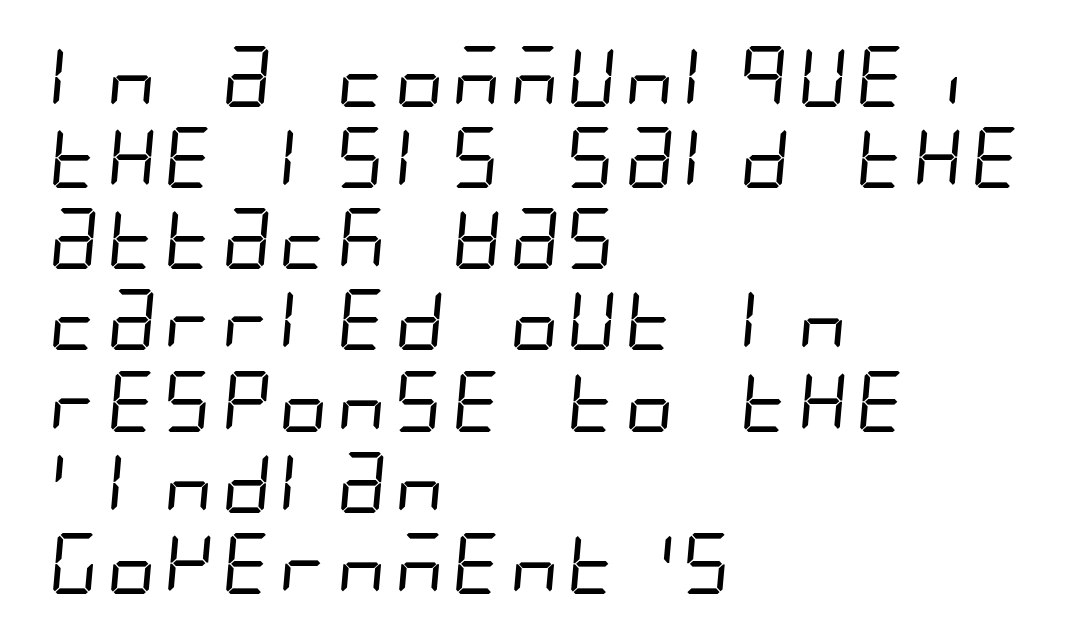
The image shows 61 px regular-weight, condensed sans-serif type; set left-aligned, normal line spacing (1.33x), normal letter spacing, not underlined; low stroke contrast and a large x-height.
